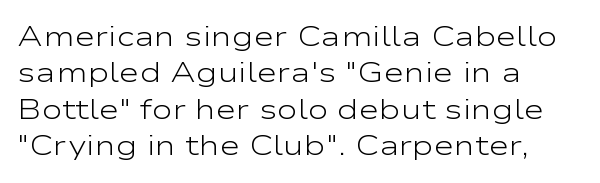
The image shows 28 px light, wide sans-serif type, upright; set left-aligned, normal line spacing (1.3x), normal letter spacing, not underlined; low stroke contrast and a medium x-height.
